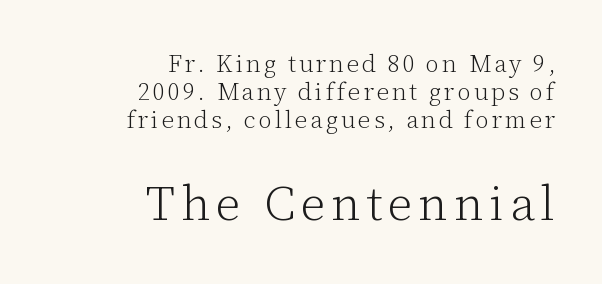
Notice how the stems are strictly vertical — no italics here. Caption: multi-line text, flush right, ragged left. The passage shown is typed in a proportional face where columns would drift. Plain, unruled lines of type. Note: serifs present on the glyphs.
